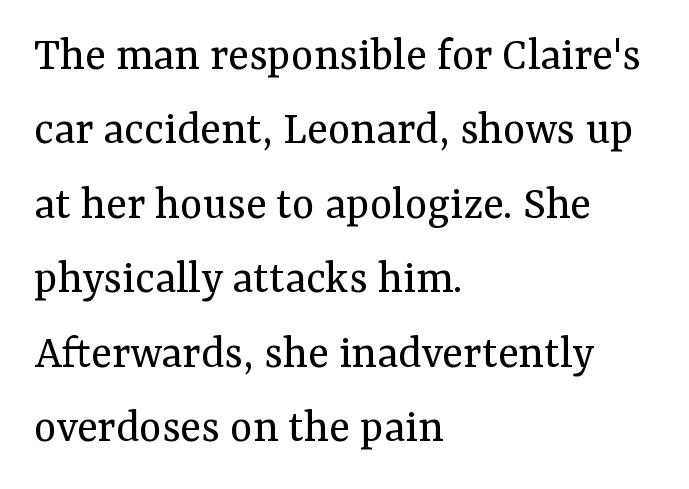
{"serif": "yes", "italic": "no", "bold": "no", "weight": "regular", "width": "normal", "stroke_contrast": "medium", "x_height": "medium", "monospaced": "no", "underline": "no", "align": "left", "line_spacing": "normal", "line_spacing_ratio": 1.55, "letter_spacing": "normal", "letter_spacing_em": 0.0, "glyph_px": 48}
